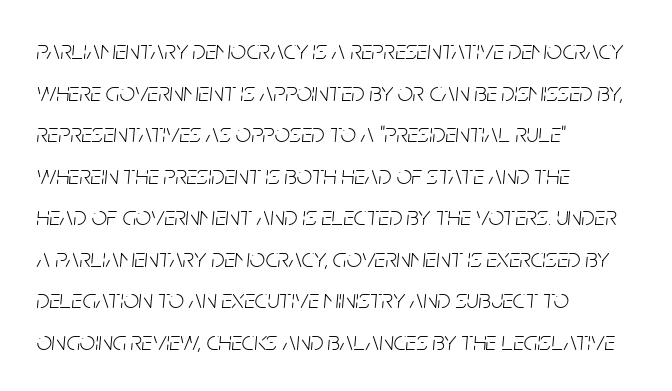
Q: Is the text bold? A: No.
Q: Is the text italic (slanted)? A: Yes, it leans right by about 5 degrees.
Q: Is the text underlined? A: No.
Q: How is the paragraph aligned? A: Left-aligned.
Q: Is the spacing between letters normal or unusually wide? A: Normal.
Q: Is the spacing between lines tight, normal or loose? A: Normal.
